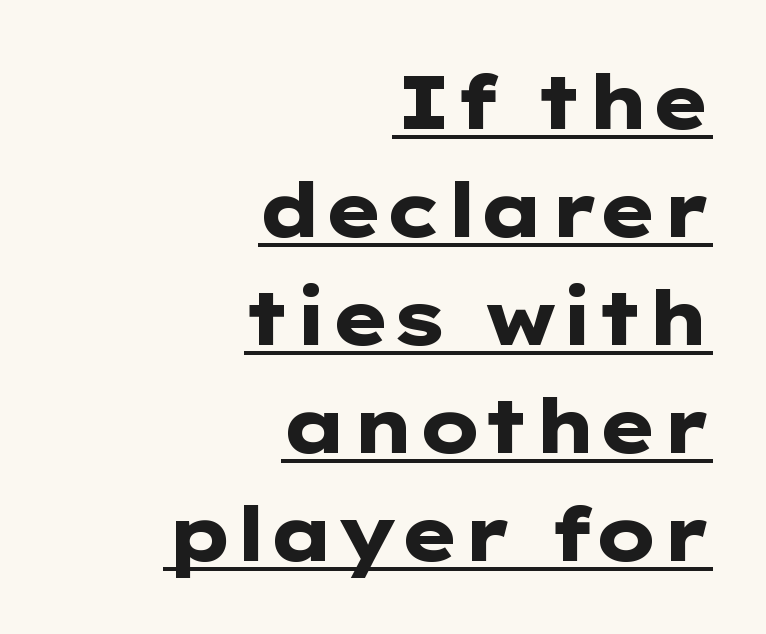
{"serif": "no", "italic": "no", "bold": "yes", "weight": "heavy", "width": "wide", "stroke_contrast": "low", "x_height": "medium", "monospaced": "no", "underline": "yes", "align": "right", "line_spacing": "normal", "line_spacing_ratio": 1.44, "letter_spacing": "normal", "letter_spacing_em": 0.0, "glyph_px": 75}
